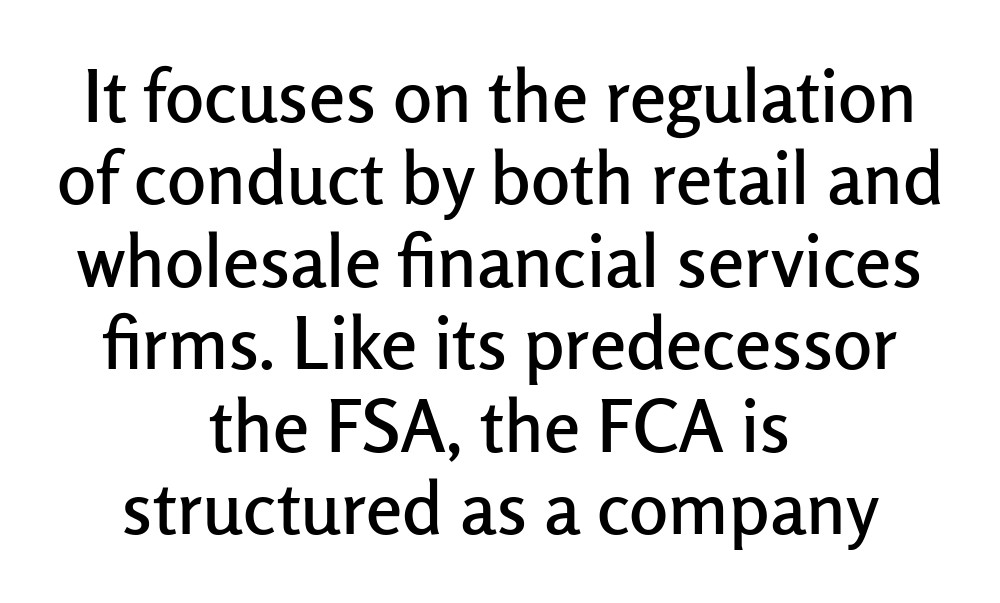
The image shows 73 px sans-serif type, upright; set centered, tight line spacing (1.13x), normal letter spacing, not underlined; low stroke contrast and a medium x-height.
